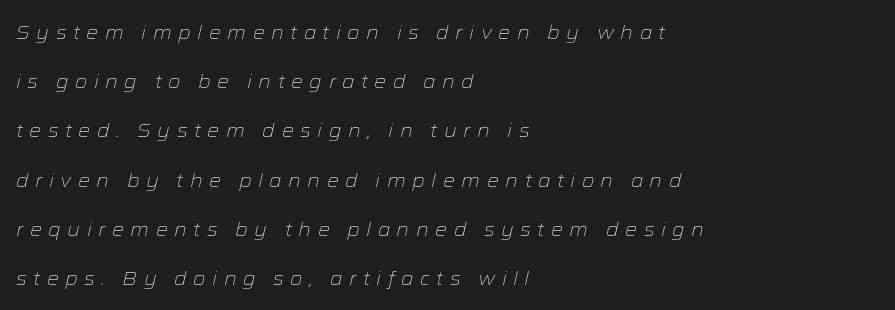
The image shows 20 px text type, italic (leaning right); set left-aligned, loose line spacing (2.46x), unusually wide letter spacing (+0.32 em), not underlined.
